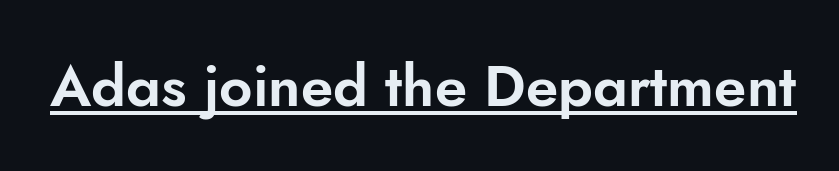
Q: Is the text italic (slanted)? A: No, it is upright.
Q: Is the typeface a serif or a sans-serif typeface? A: Sans-serif.
Q: Is the text underlined? A: Yes.
Q: Is the spacing between letters normal or unusually wide? A: Normal.
Q: Width (condensed, normal, or wide)? A: Normal.
Q: Stroke contrast? A: Low.
Q: x-height? A: Small.
Q: Monospaced? A: No.
